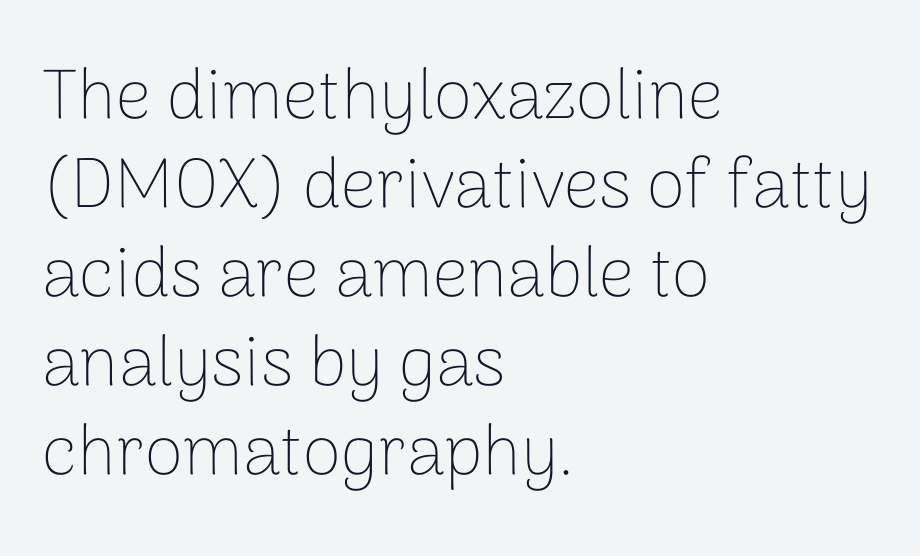
Q: Is the text bold? A: No.
Q: Is the text italic (slanted)? A: No, it is upright.
Q: Is the typeface a serif or a sans-serif typeface? A: Sans-serif.
Q: Is the text underlined? A: No.
Q: How is the paragraph aligned? A: Left-aligned.
Q: Is the spacing between letters normal or unusually wide? A: Normal.
Q: Is the spacing between lines tight, normal or loose? A: Normal.
Q: Width (condensed, normal, or wide)? A: Normal.
Q: Stroke contrast? A: Low.
Q: x-height? A: Medium.
Q: Monospaced? A: No.
